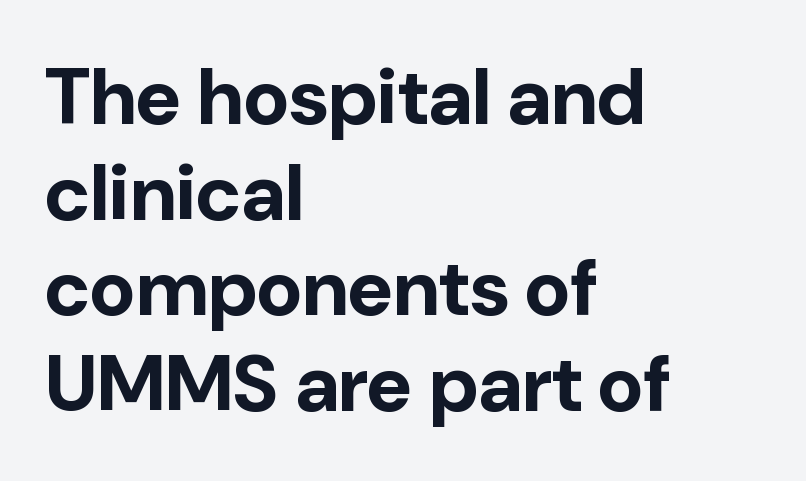
The image shows 79 px bold sans-serif type, upright; set left-aligned, line spacing 1.21x, normal letter spacing, not underlined; low stroke contrast and a medium x-height.
